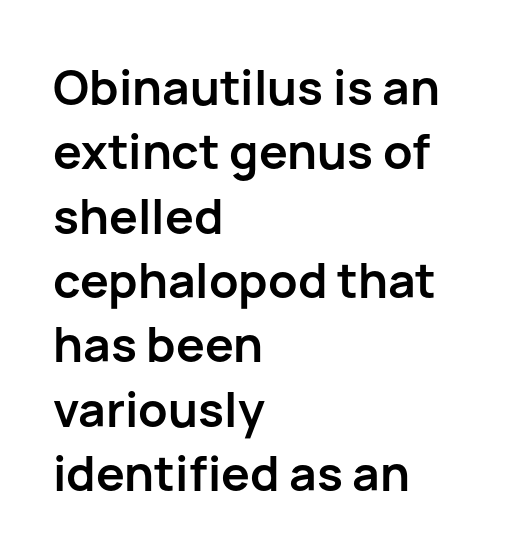
The space beneath each line is pristine and unruled. Bold? Absolutely — the strokes are thick and heavy. The lettering holds an erect, upright posture throughout. Unlike a traditional serif, this face leaves its strokes unadorned. Notice how descenders clear the ascenders below comfortably — that's standard leading.
